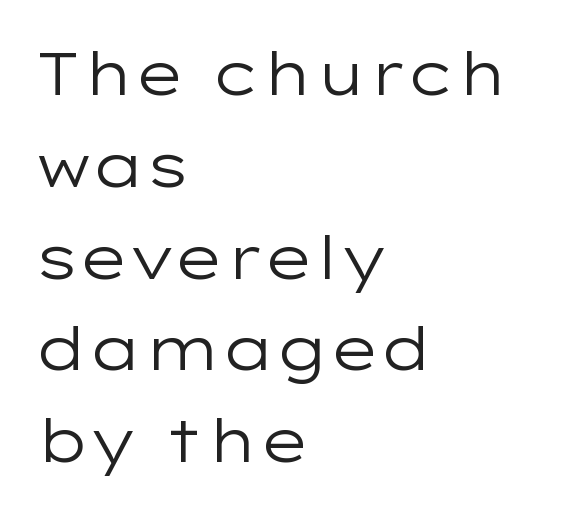
The image shows 60 px regular-weight, wide sans-serif type, upright; set left-aligned, normal line spacing (1.53x), normal letter spacing, not underlined; low stroke contrast and a medium x-height.
